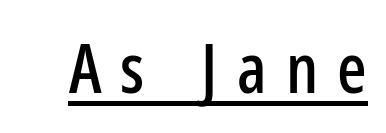
Q: Is the text italic (slanted)? A: No, it is upright.
Q: Is the typeface a serif or a sans-serif typeface? A: Sans-serif.
Q: Is the text underlined? A: Yes.
Q: Is the spacing between letters normal or unusually wide? A: Unusually wide.
Q: Width (condensed, normal, or wide)? A: Condensed.
Q: Stroke contrast? A: Low.
Q: x-height? A: Medium.
Q: Monospaced? A: No.
